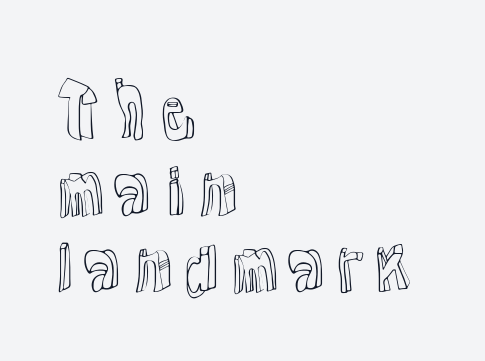
Tracking here is standard; glyphs follow each other at the usual distance. It's the straight-up-and-down kind of type. If you measured baseline to baseline, you'd find a short distance. The space directly below the letters is spotless. Teacher's note: observe the even left margin — that is flush-left alignment. This sample has the flowing, uneven cadence of proportional lettering.
